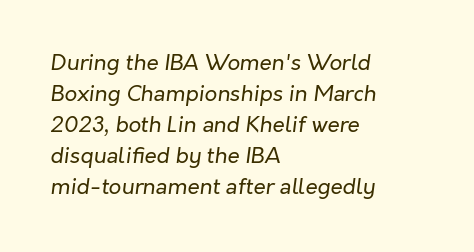
Lines of text with bare space underneath. Line beginnings align vertically; line endings do not. Looking at the ascenders, they clearly lean. The font is comparable to plain body text, perhaps lighter.
